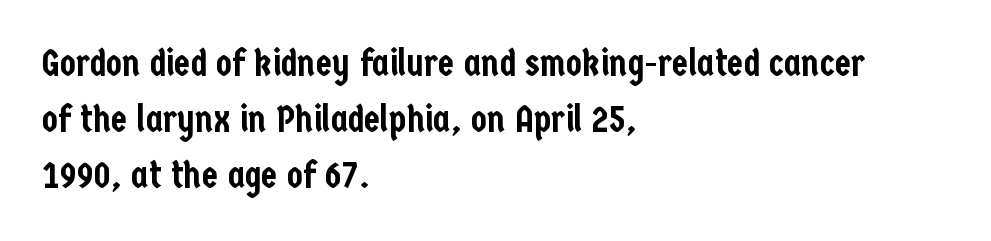
{"serif": "no", "italic": "no", "width": "condensed", "stroke_contrast": "low", "x_height": "medium", "monospaced": "no", "underline": "no", "align": "left", "line_spacing": "normal", "line_spacing_ratio": 1.52, "letter_spacing": "normal", "letter_spacing_em": 0.0, "glyph_px": 37}
